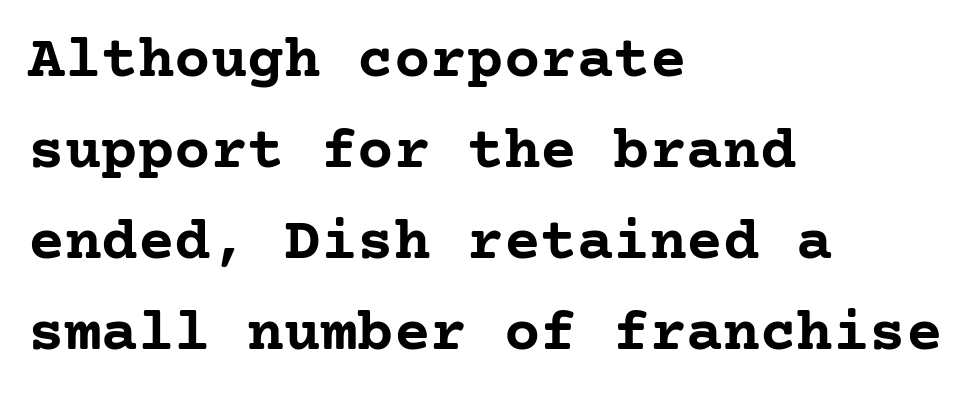
The font family rendered here belongs to the serif group. There is no visible air inserted between adjacent glyphs. Typeset ragged right — the left edge is the straight one. Notice how the stems are strictly vertical — no italics here. A normal amount of white space separates one row of letters from the next. Notice how thick the strokes are: this is what a full bold looks like.
